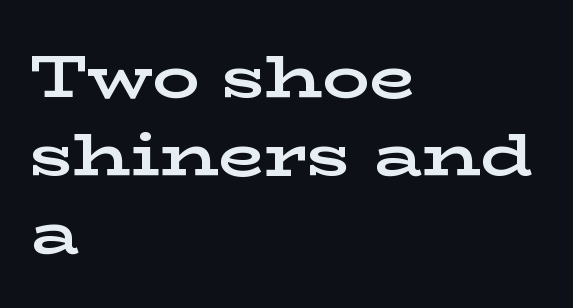
Q: Is the text bold? A: Yes.
Q: Is the text italic (slanted)? A: No, it is upright.
Q: Is the typeface a serif or a sans-serif typeface? A: Serif.
Q: Is the text underlined? A: No.
Q: How is the paragraph aligned? A: Left-aligned.
Q: Is the spacing between letters normal or unusually wide? A: Normal.
Q: Is the spacing between lines tight, normal or loose? A: Normal.
Q: Width (condensed, normal, or wide)? A: Wide.
Q: Stroke contrast? A: Low.
Q: x-height? A: Medium.
Q: Monospaced? A: No.
